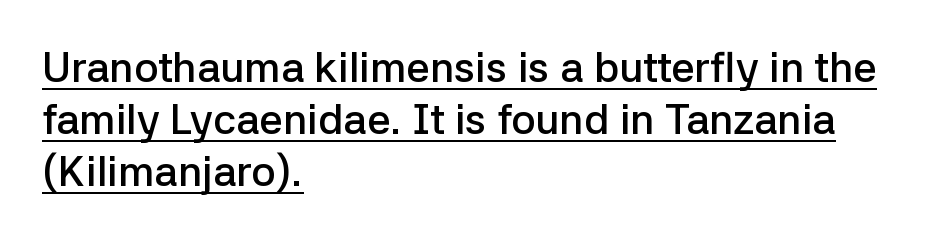
Standard letterfit; no display-style spreading of the glyphs. Do the characters align in a grid? No, the font is proportional. Nope, no serifs anywhere on these letters. The font is running at a semibold setting, under full bold.
